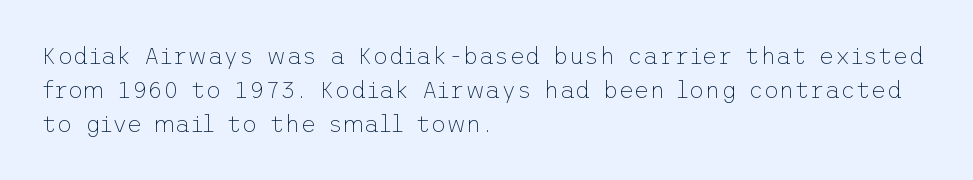
Decoration check: the copy has no underline. Teacher's note: observe the even left margin — that is flush-left alignment. Interline gaps are of average width in this sample. No chunkiness to these letters — they're not bold. These lines were composed using upright roman letters.
